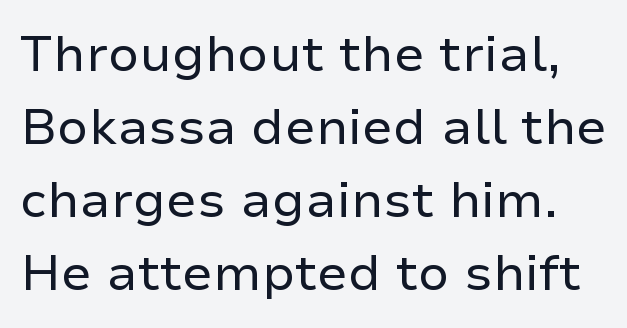
Q: Is the text bold? A: No.
Q: Is the text italic (slanted)? A: No, it is upright.
Q: Is the typeface a serif or a sans-serif typeface? A: Sans-serif.
Q: Is the text underlined? A: No.
Q: Is the spacing between letters normal or unusually wide? A: Normal.
Q: Is the spacing between lines tight, normal or loose? A: Normal.
Q: Width (condensed, normal, or wide)? A: Normal.
Q: Stroke contrast? A: Low.
Q: x-height? A: Medium.
Q: Monospaced? A: No.
